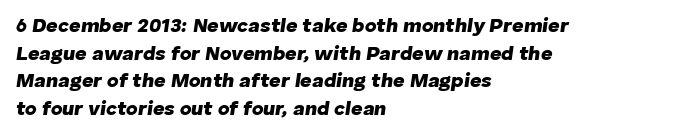
{"italic": "yes", "lean": "right", "slant_degrees": 8, "bold": "yes", "underline": "no", "align": "left", "line_spacing": "normal", "line_spacing_ratio": 1.38, "letter_spacing": "normal", "letter_spacing_em": 0.0, "glyph_px": 20}
